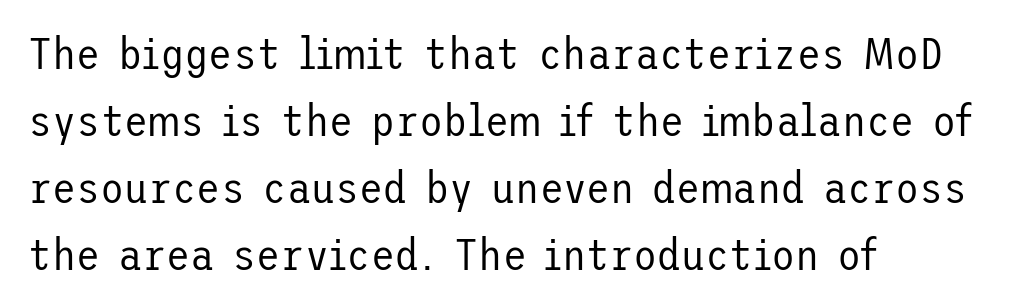
Q: Is the text bold? A: No.
Q: Is the text italic (slanted)? A: No, it is upright.
Q: Is the typeface a serif or a sans-serif typeface? A: Sans-serif.
Q: Is the text underlined? A: No.
Q: How is the paragraph aligned? A: Left-aligned.
Q: Is the spacing between letters normal or unusually wide? A: Normal.
Q: Is the spacing between lines tight, normal or loose? A: Normal.
Q: Width (condensed, normal, or wide)? A: Normal.
Q: Stroke contrast? A: Low.
Q: x-height? A: Medium.
